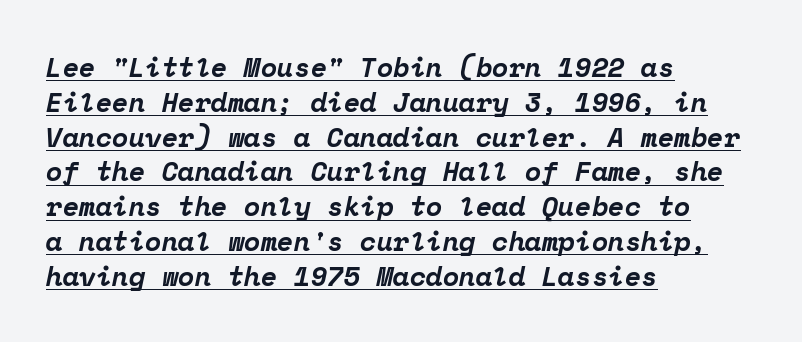
The image shows 27 px bold type, italic (leaning right); set left-aligned, normal line spacing (1.29x), normal letter spacing, underlined.
